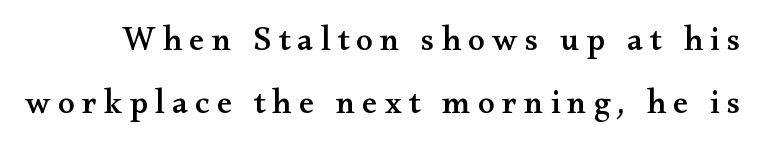
Observe the wide spacing: letters keep a clear distance from each other. Every stem runs plumb, perpendicular to the baseline. Descender tails drop into unmarked territory. The passage shown is typed in a proportional face where columns would drift. A typesetter would label this face a serif.
